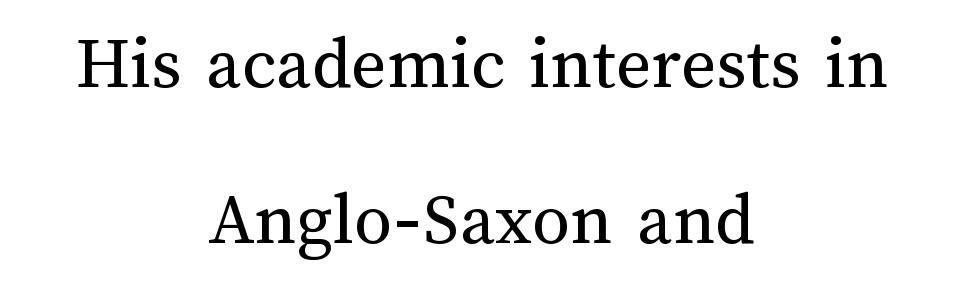
The image shows 76 px regular-weight type, upright; set centered, loose line spacing (2.05x), normal letter spacing, not underlined; medium stroke contrast and a medium x-height.
